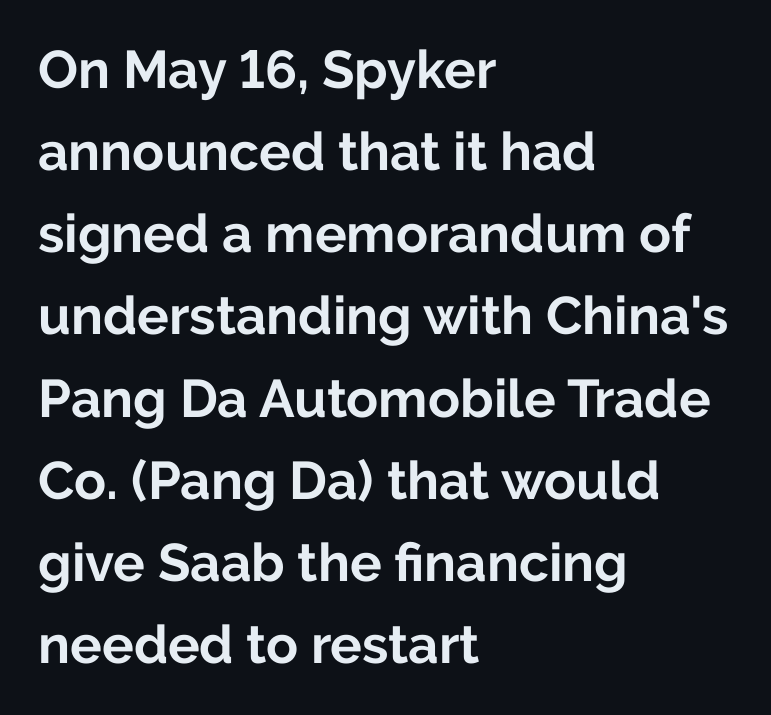
Q: Is the text bold? A: Yes.
Q: Is the text italic (slanted)? A: No, it is upright.
Q: Is the typeface a serif or a sans-serif typeface? A: Sans-serif.
Q: Is the text underlined? A: No.
Q: How is the paragraph aligned? A: Left-aligned.
Q: Is the spacing between letters normal or unusually wide? A: Normal.
Q: Is the spacing between lines tight, normal or loose? A: Normal.
Q: Width (condensed, normal, or wide)? A: Normal.
Q: Stroke contrast? A: Low.
Q: x-height? A: Medium.
Q: Monospaced? A: No.
